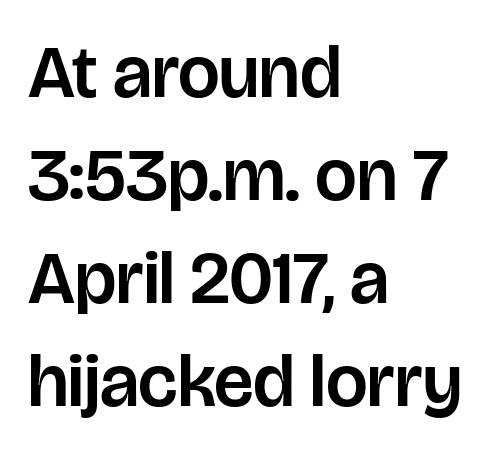
Q: Is the text italic (slanted)? A: No, it is upright.
Q: Is the typeface a serif or a sans-serif typeface? A: Sans-serif.
Q: Is the text underlined? A: No.
Q: How is the paragraph aligned? A: Left-aligned.
Q: Is the spacing between letters normal or unusually wide? A: Normal.
Q: Is the spacing between lines tight, normal or loose? A: Normal.
Q: Width (condensed, normal, or wide)? A: Normal.
Q: Stroke contrast? A: Low.
Q: x-height? A: Large.
Q: Monospaced? A: No.
